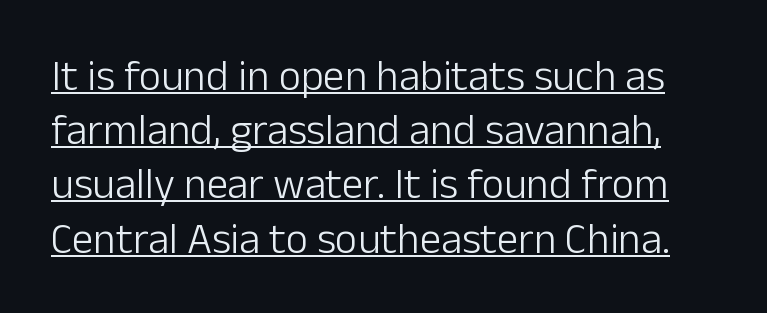
Q: Is the text bold? A: No.
Q: Is the text italic (slanted)? A: No, it is upright.
Q: Is the typeface a serif or a sans-serif typeface? A: Sans-serif.
Q: Is the text underlined? A: Yes.
Q: Is the spacing between letters normal or unusually wide? A: Normal.
Q: Is the spacing between lines tight, normal or loose? A: Normal.
Q: Width (condensed, normal, or wide)? A: Normal.
Q: Stroke contrast? A: Low.
Q: x-height? A: Medium.
Q: Monospaced? A: No.
